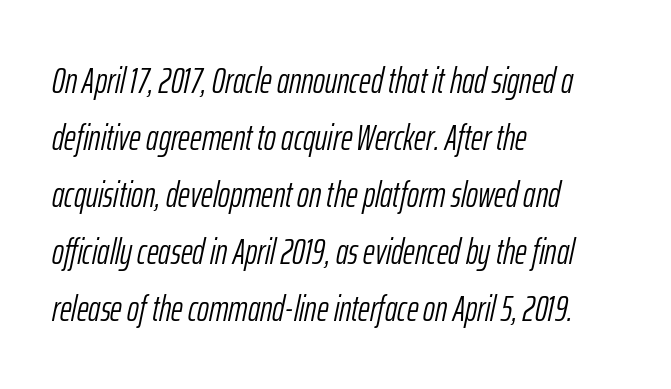
The image shows 36 px light, condensed type, italic (leaning right); set left-aligned, normal line spacing (1.58x), normal letter spacing, not underlined; low stroke contrast and a medium x-height.
